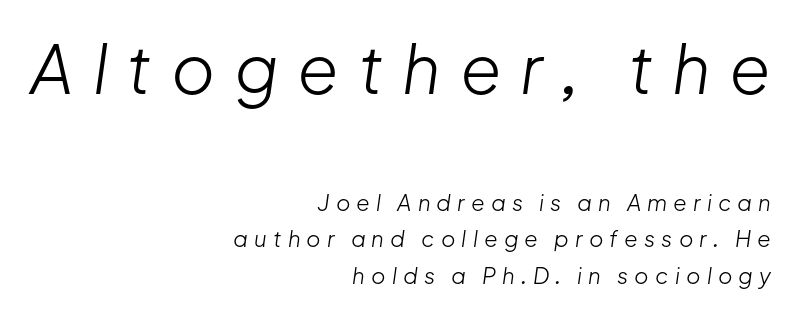
Q: Is the text bold? A: No.
Q: Is the text italic (slanted)? A: Yes, it leans right by about 8 degrees.
Q: Is the text underlined? A: No.
Q: How is the paragraph aligned? A: Right-aligned.
Q: Is the spacing between letters normal or unusually wide? A: Unusually wide.
Q: Is the spacing between lines tight, normal or loose? A: Normal.
Q: Which block of text is set in a larger size, the first (top) or the second (bottom)? A: The first (top) one.
Q: Width (condensed, normal, or wide)? A: Normal.
Q: Stroke contrast? A: Low.
Q: x-height? A: Medium.
Q: Monospaced? A: No.
